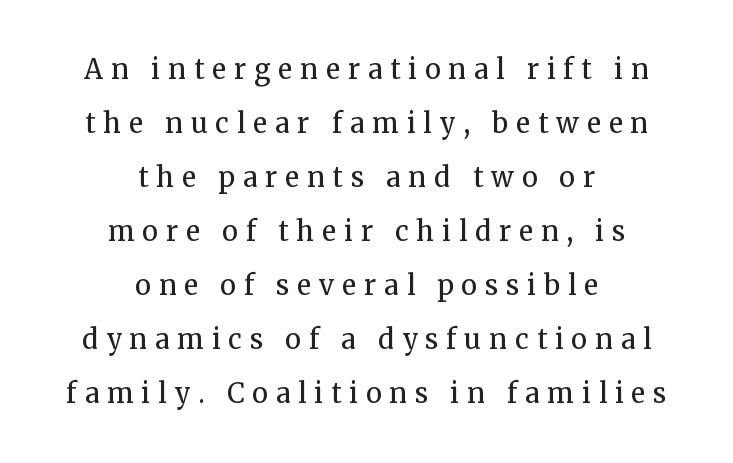
Q: Is the text bold? A: No.
Q: Is the text italic (slanted)? A: No, it is upright.
Q: Is the text underlined? A: No.
Q: How is the paragraph aligned? A: Centered.
Q: Is the spacing between letters normal or unusually wide? A: Unusually wide.
Q: Is the spacing between lines tight, normal or loose? A: Loose.
